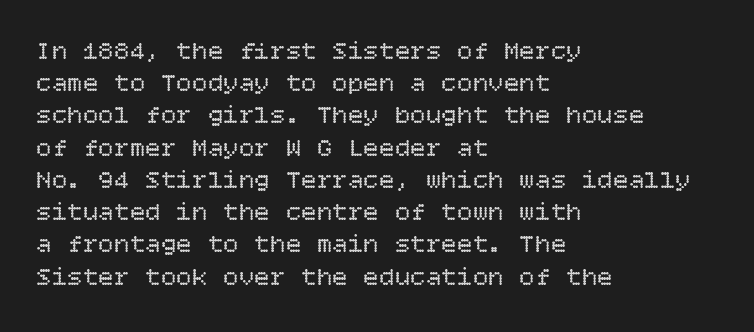
No letter is thick-stroked: the sample isn't bold. The lettering stays uniformly vertical, giving the passage a roman look. This sample uses plain, unmodified letter spacing. These lines stack with their left ends in a neat column. The gap between lines stays unmarked.
